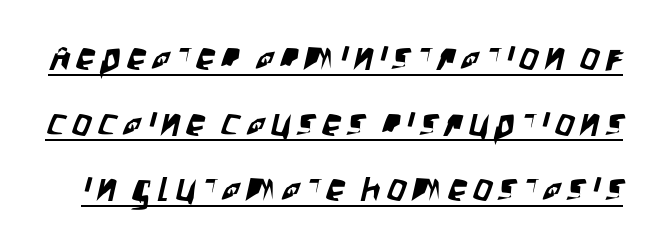
Q: Is the typeface a serif or a sans-serif typeface? A: Sans-serif.
Q: Is the text underlined? A: Yes.
Q: Width (condensed, normal, or wide)? A: Condensed.
Q: Stroke contrast? A: Low.
Q: x-height? A: Large.
Q: Monospaced? A: No.
